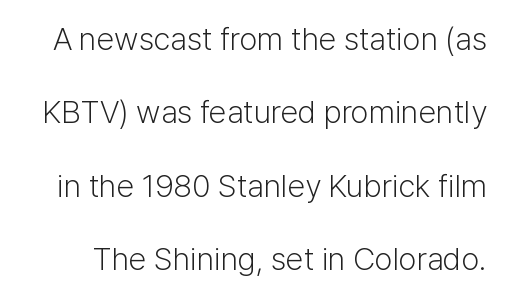
The image shows 32 px light sans-serif type, upright; set loose line spacing (2.29x), normal letter spacing, not underlined; low stroke contrast and a medium x-height.
